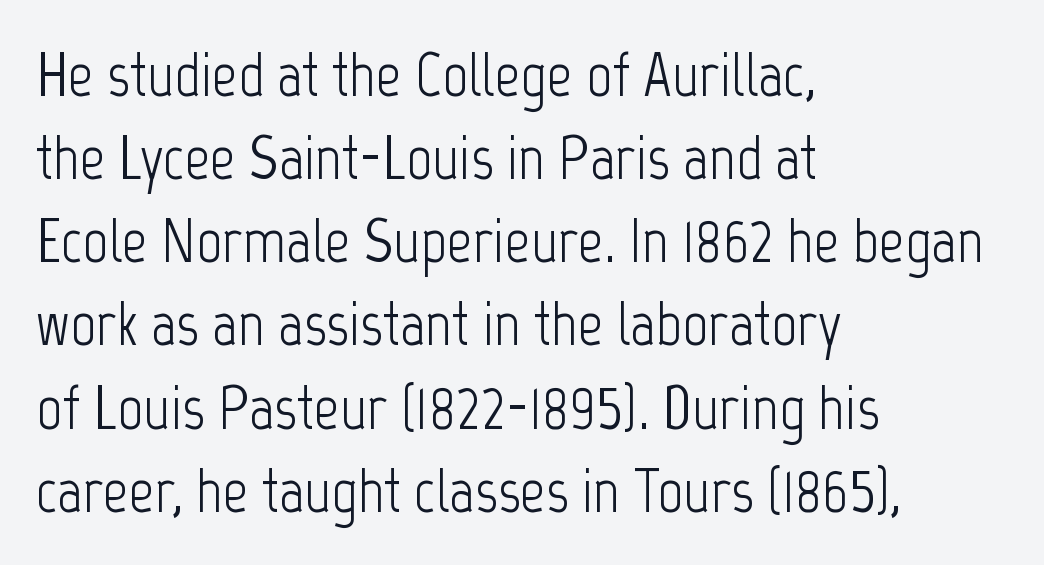
Beneath every word, the page is bare. You could not count columns in this text — the font is proportionally spaced. Line starts are locked; line ends wander. The gaps between neighbouring characters are ordinary and unremarkable. Does the type have serifs? No, each stem ends abruptly.
